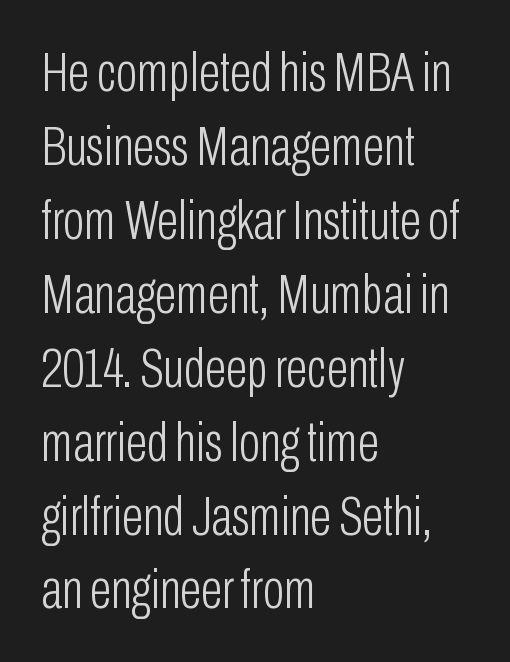
{"serif": "no", "italic": "no", "bold": "no", "weight": "light", "width": "condensed", "stroke_contrast": "low", "x_height": "medium", "monospaced": "no", "underline": "no", "align": "left", "line_spacing": "normal", "line_spacing_ratio": 1.32, "letter_spacing": "normal", "letter_spacing_em": 0.0, "glyph_px": 56}
